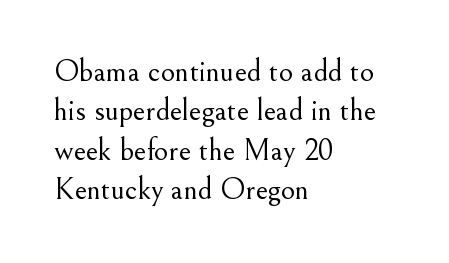
Q: Is the text bold? A: No.
Q: Is the text italic (slanted)? A: No, it is upright.
Q: Is the typeface a serif or a sans-serif typeface? A: Serif.
Q: Is the text underlined? A: No.
Q: How is the paragraph aligned? A: Left-aligned.
Q: Is the spacing between letters normal or unusually wide? A: Normal.
Q: Is the spacing between lines tight, normal or loose? A: Normal.
Q: Width (condensed, normal, or wide)? A: Normal.
Q: Stroke contrast? A: Medium.
Q: x-height? A: Small.
Q: Monospaced? A: No.
